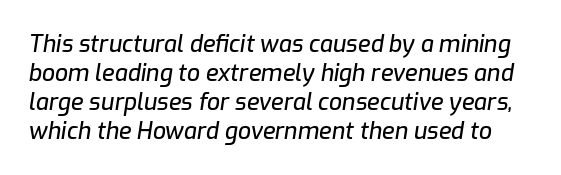
Between one letter and the next there's only the usual sliver of space. Vertical spacing — default. The axis of the letterforms is tilted away from vertical. Each row of text sits above clean, open space.
